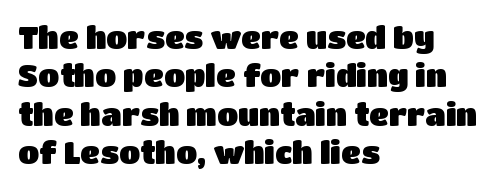
The image shows 31 px sans-serif type, upright; set left-aligned, line spacing 1.24x, normal letter spacing, not underlined; low stroke contrast and a large x-height.
